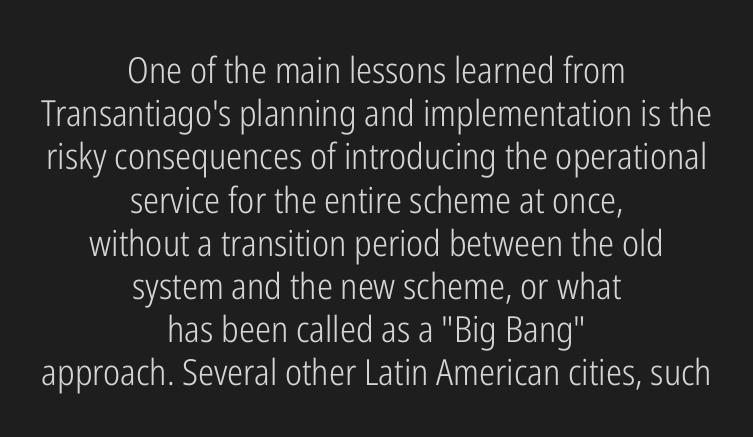
Q: Is the text bold? A: No.
Q: Is the text italic (slanted)? A: No, it is upright.
Q: Is the typeface a serif or a sans-serif typeface? A: Sans-serif.
Q: Is the text underlined? A: No.
Q: How is the paragraph aligned? A: Centered.
Q: Is the spacing between letters normal or unusually wide? A: Normal.
Q: Width (condensed, normal, or wide)? A: Condensed.
Q: Stroke contrast? A: Low.
Q: x-height? A: Medium.
Q: Monospaced? A: No.
